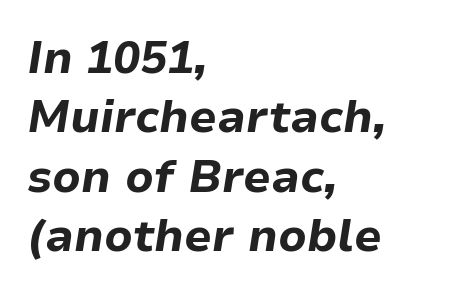
The image shows 45 px bold type, italic (leaning right); set left-aligned, normal line spacing (1.32x), normal letter spacing, not underlined; low stroke contrast and a medium x-height.
